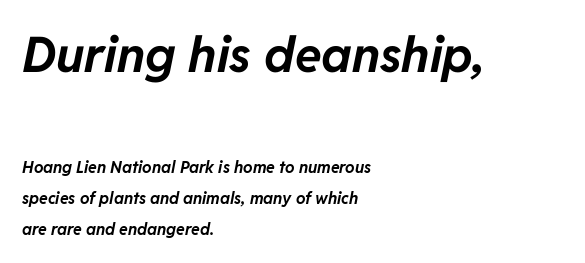
The vertical gap from one line to the next is large. Words appear dense and cohesive because spacing is normal. Emphasis by weight is at full strength: bold. The baseline area is clear. Think of a printed novel: that variable character pitch is what you see here.
